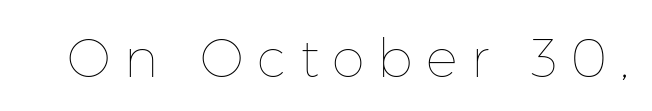
Q: Is the text bold? A: No.
Q: Is the text italic (slanted)? A: No, it is upright.
Q: Is the text underlined? A: No.
Q: Is the spacing between letters normal or unusually wide? A: Unusually wide.
Q: Width (condensed, normal, or wide)? A: Normal.
Q: Stroke contrast? A: Low.
Q: x-height? A: Medium.
Q: Monospaced? A: No.
